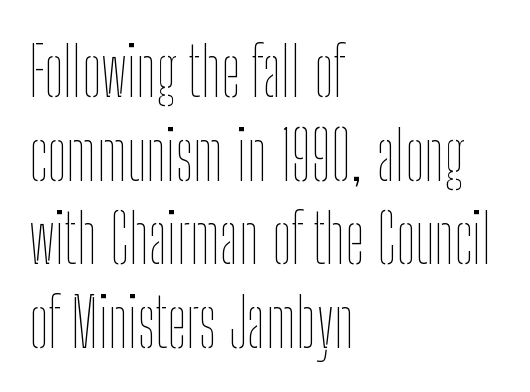
Q: Is the text bold? A: No.
Q: Is the text italic (slanted)? A: No, it is upright.
Q: Is the text underlined? A: No.
Q: How is the paragraph aligned? A: Left-aligned.
Q: Is the spacing between letters normal or unusually wide? A: Normal.
Q: Width (condensed, normal, or wide)? A: Condensed.
Q: Stroke contrast? A: Low.
Q: x-height? A: Medium.
Q: Monospaced? A: No.
